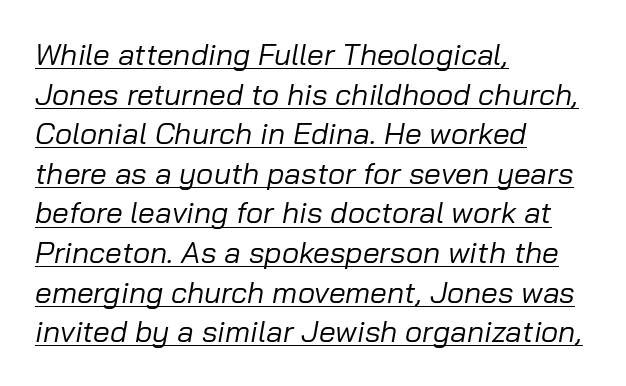
The image shows 30 px regular-weight type, italic (leaning right); set left-aligned, normal line spacing (1.32x), normal letter spacing, underlined; low stroke contrast and a medium x-height.
